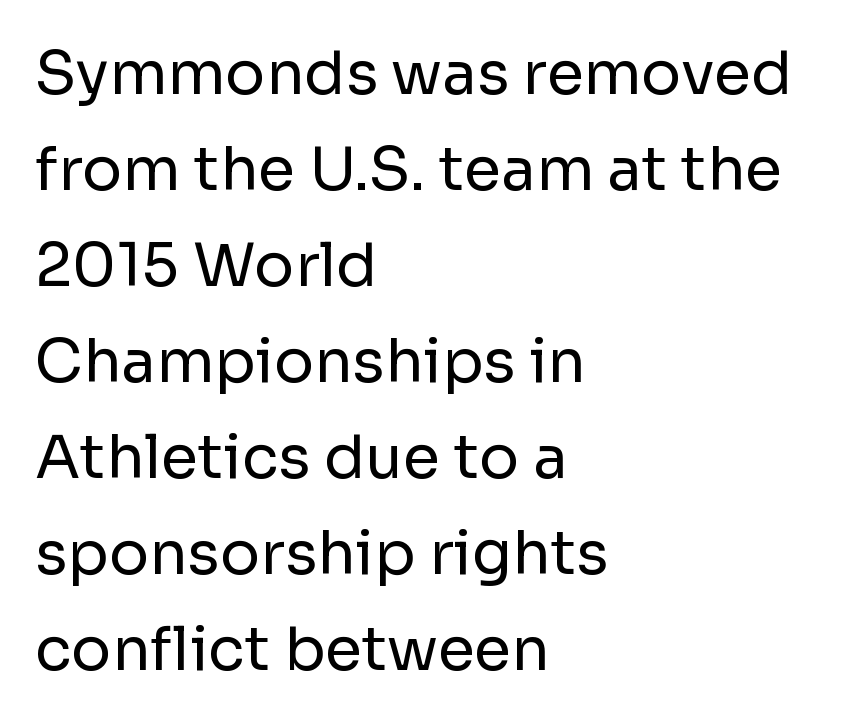
Q: Is the text bold? A: No.
Q: Is the text italic (slanted)? A: No, it is upright.
Q: Is the typeface a serif or a sans-serif typeface? A: Sans-serif.
Q: Is the text underlined? A: No.
Q: How is the paragraph aligned? A: Left-aligned.
Q: Is the spacing between letters normal or unusually wide? A: Normal.
Q: Is the spacing between lines tight, normal or loose? A: Normal.
Q: Width (condensed, normal, or wide)? A: Normal.
Q: Stroke contrast? A: Low.
Q: x-height? A: Medium.
Q: Monospaced? A: No.
